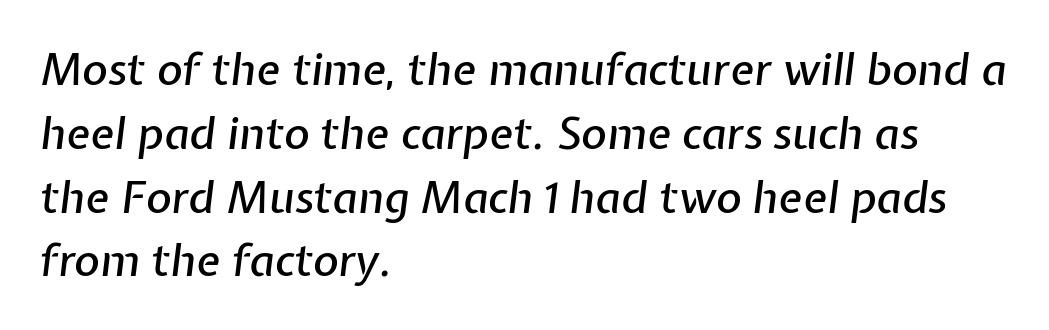
All the whitespace from short lines collects on the right. Plain, unruled lines of type. Baseline-to-baseline distance is the conventional proportion of letter height. The glyphs look as if they've been sheared to an angle. Between one letter and the next there's only the usual sliver of space.
